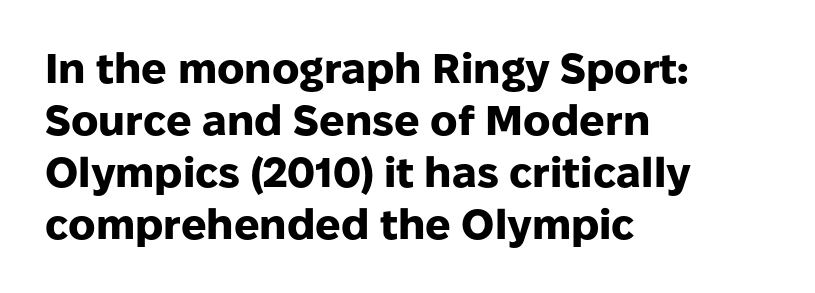
{"serif": "no", "italic": "no", "bold": "yes", "weight": "heavy", "width": "normal", "stroke_contrast": "low", "x_height": "medium", "monospaced": "no", "underline": "no", "align": "left", "line_spacing_ratio": 1.24, "letter_spacing": "normal", "letter_spacing_em": 0.0, "glyph_px": 42}
